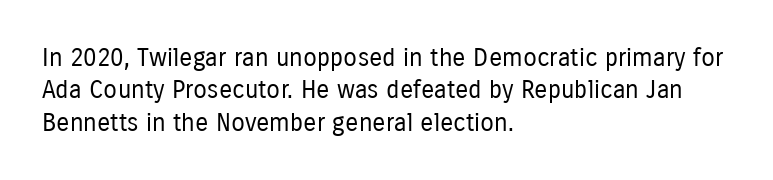
The words here are not underlined. Whoever set this chose a conventional vertical rhythm. Honestly, the letter spacing is just normal — you wouldn't notice it. Tall strokes in this sample are plumb rather than angled. Compared with a centered layout, this one pins lines to the left instead. The weight tops out at a normal text grade.
